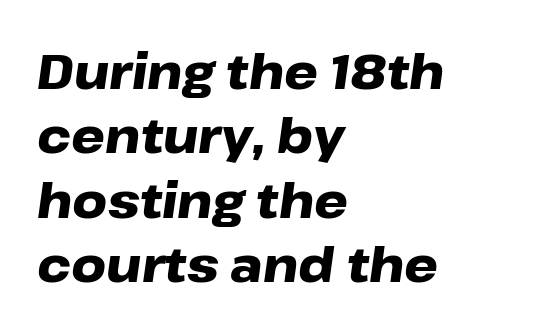
{"italic": "yes", "lean": "right", "slant_degrees": 8, "bold": "yes", "weight": "heavy", "width": "wide", "stroke_contrast": "low", "x_height": "medium", "monospaced": "no", "underline": "no", "align": "left", "line_spacing": "normal", "line_spacing_ratio": 1.34, "letter_spacing": "normal", "letter_spacing_em": 0.0, "glyph_px": 48}
